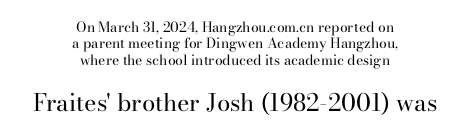
{"italic": "no", "bold": "no", "underline": "no", "align": "center", "line_spacing_ratio": 1.17, "letter_spacing": "normal", "letter_spacing_em": 0.0, "larger_block": "second", "size_ratio": 1.71, "glyph_px": 24}
